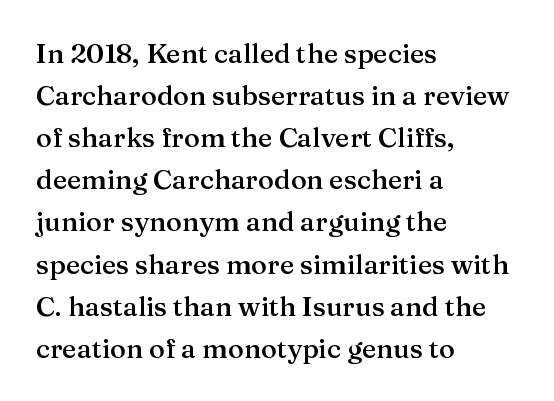
Q: Is the text bold? A: Semi-bold.
Q: Is the text italic (slanted)? A: No, it is upright.
Q: Is the text underlined? A: No.
Q: How is the paragraph aligned? A: Left-aligned.
Q: Is the spacing between letters normal or unusually wide? A: Normal.
Q: Is the spacing between lines tight, normal or loose? A: Normal.
